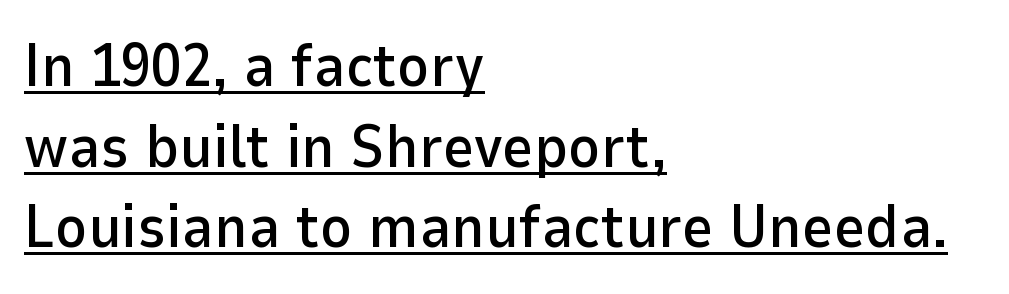
{"serif": "no", "italic": "no", "width": "normal", "stroke_contrast": "low", "x_height": "medium", "monospaced": "no", "underline": "yes", "align": "left", "line_spacing": "normal", "line_spacing_ratio": 1.32, "letter_spacing": "normal", "letter_spacing_em": 0.0, "glyph_px": 61}
